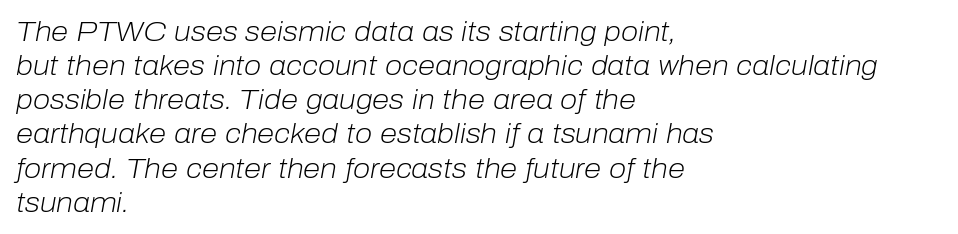
Q: Is the text bold? A: No.
Q: Is the text italic (slanted)? A: Yes, it leans right by about 10 degrees.
Q: Is the text underlined? A: No.
Q: How is the paragraph aligned? A: Left-aligned.
Q: Is the spacing between letters normal or unusually wide? A: Normal.
Q: Width (condensed, normal, or wide)? A: Normal.
Q: Stroke contrast? A: Low.
Q: x-height? A: Medium.
Q: Monospaced? A: No.
